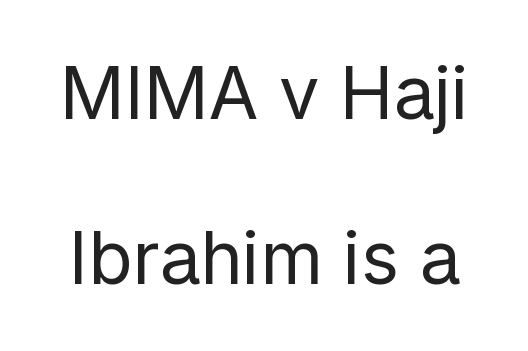
Q: Is the text bold? A: No.
Q: Is the text italic (slanted)? A: No, it is upright.
Q: Is the typeface a serif or a sans-serif typeface? A: Sans-serif.
Q: Is the text underlined? A: No.
Q: Is the spacing between letters normal or unusually wide? A: Normal.
Q: Is the spacing between lines tight, normal or loose? A: Loose.
Q: Width (condensed, normal, or wide)? A: Normal.
Q: Stroke contrast? A: Low.
Q: x-height? A: Medium.
Q: Monospaced? A: No.
